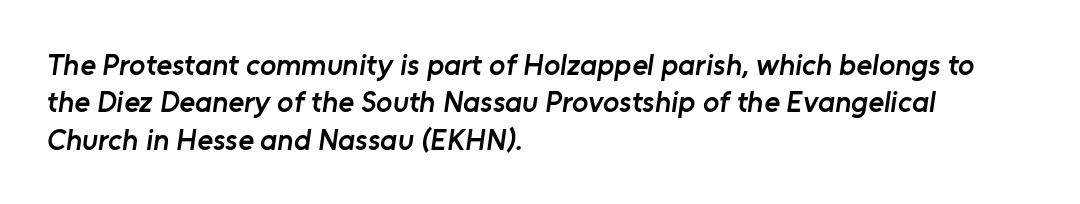
{"serif": "no", "bold": "semi", "weight": "semibold", "width": "normal", "stroke_contrast": "low", "x_height": "medium", "monospaced": "no", "underline": "no", "align": "left", "line_spacing": "normal", "line_spacing_ratio": 1.25, "letter_spacing": "normal", "letter_spacing_em": 0.0, "glyph_px": 30}
